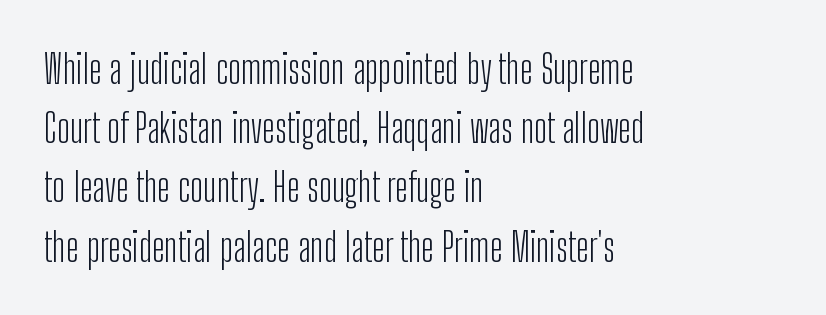
{"serif": "no", "italic": "no", "bold": "no", "weight": "light", "width": "condensed", "stroke_contrast": "low", "x_height": "medium", "monospaced": "no", "underline": "no", "align": "left", "line_spacing": "normal", "line_spacing_ratio": 1.48, "letter_spacing": "normal", "letter_spacing_em": 0.0, "glyph_px": 40}
